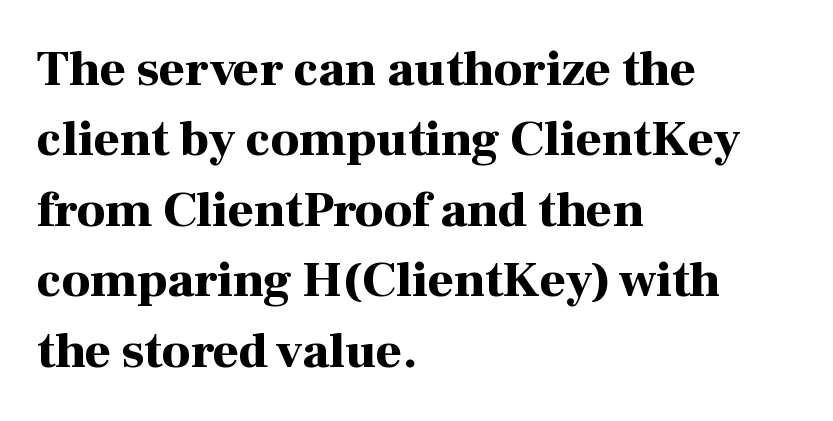
{"serif": "yes", "italic": "no", "bold": "yes", "weight": "bold", "width": "normal", "stroke_contrast": "high", "x_height": "medium", "monospaced": "no", "underline": "no", "align": "left", "line_spacing": "normal", "line_spacing_ratio": 1.41, "letter_spacing": "normal", "letter_spacing_em": 0.0, "glyph_px": 50}
